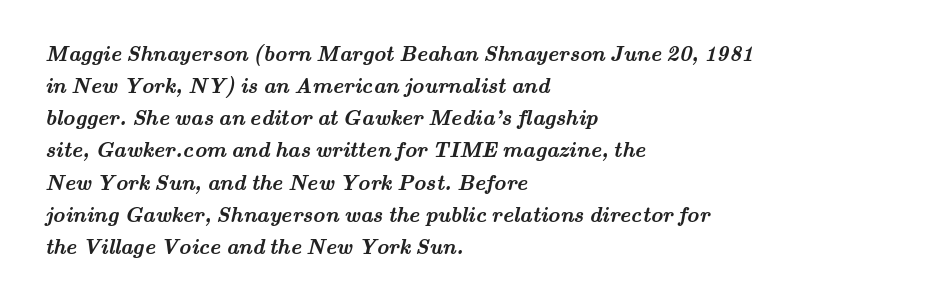
{"bold": "yes", "underline": "no", "align": "left", "line_spacing": "normal", "line_spacing_ratio": 1.53, "letter_spacing": "normal", "letter_spacing_em": 0.0, "glyph_px": 21}
